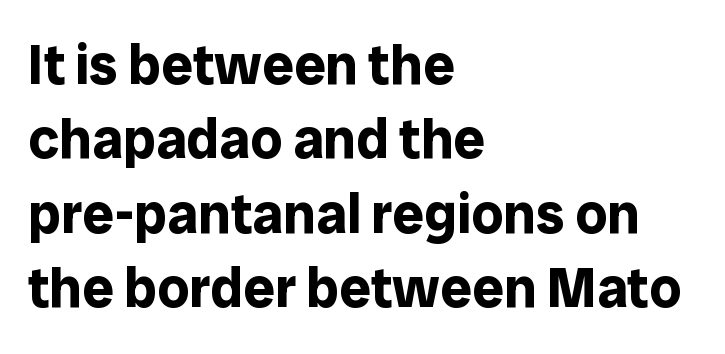
{"serif": "no", "italic": "no", "bold": "yes", "weight": "bold", "width": "normal", "stroke_contrast": "low", "x_height": "medium", "monospaced": "no", "underline": "no", "align": "left", "line_spacing": "normal", "line_spacing_ratio": 1.33, "letter_spacing": "normal", "letter_spacing_em": 0.0, "glyph_px": 56}
